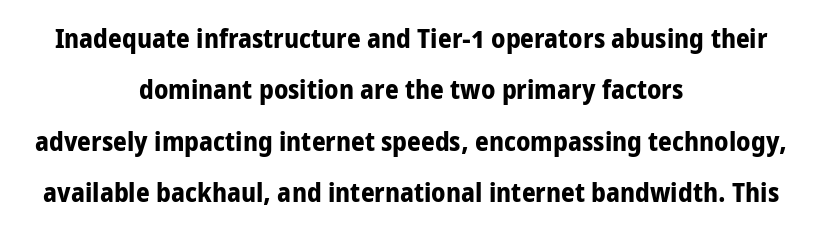
The image shows 27 px bold type, upright; set centered, loose line spacing (1.9x), normal letter spacing, not underlined.
